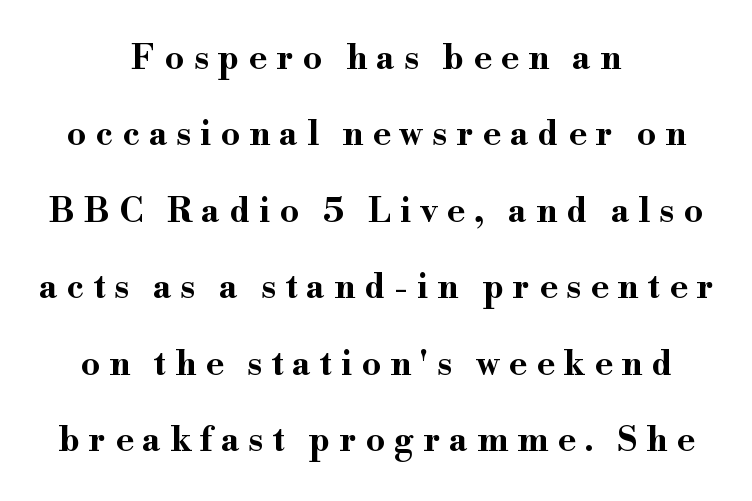
The image shows 34 px bold, wide serif type, upright; set centered, loose line spacing (2.25x), unusually wide letter spacing (+0.27 em), not underlined; high stroke contrast and a small x-height.
